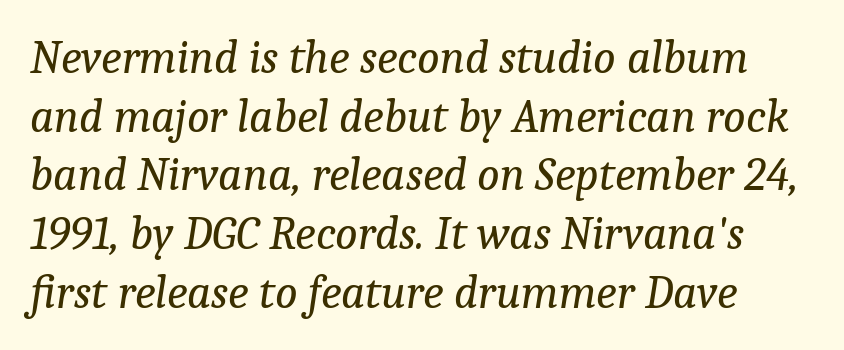
The image shows 47 px regular-weight serif type, italic (leaning right); set normal line spacing (1.25x), normal letter spacing, not underlined; low stroke contrast and a medium x-height.
